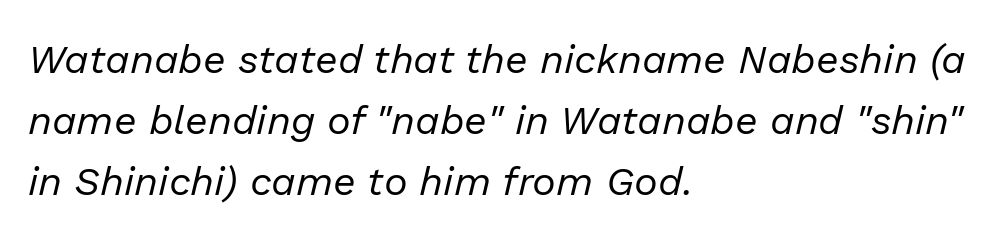
Q: Is the text bold? A: No.
Q: Is the text italic (slanted)? A: Yes, it leans right by about 13 degrees.
Q: Is the text underlined? A: No.
Q: How is the paragraph aligned? A: Left-aligned.
Q: Is the spacing between letters normal or unusually wide? A: Normal.
Q: Is the spacing between lines tight, normal or loose? A: Normal.
Q: Width (condensed, normal, or wide)? A: Normal.
Q: Stroke contrast? A: Low.
Q: x-height? A: Medium.
Q: Monospaced? A: No.
